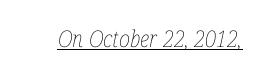
{"italic": "yes", "lean": "right", "slant_degrees": 12, "bold": "no", "underline": "yes", "letter_spacing": "normal", "letter_spacing_em": 0.0, "glyph_px": 23}
